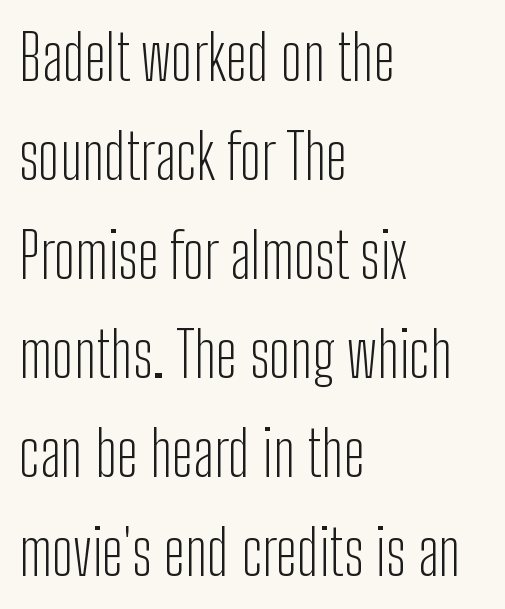
A clean baseline with only descenders dipping below it. Think standard paragraph weight, or any step lighter than that. What's the leading like? Ordinary, nothing unusual. The typeface chosen for these lines omits serifs. Quick note: not italic, upright. The letters advance in unequal steps, a hallmark of proportional type.
